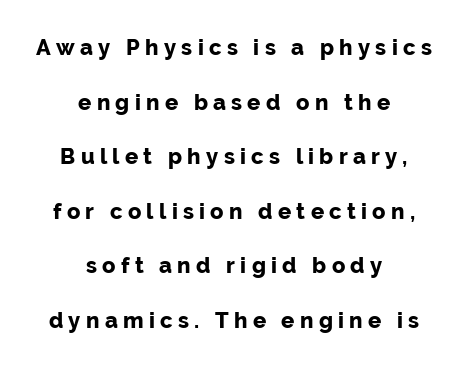
If you folded the block vertically in half, each line would mirror itself in length. This is heavy type, rendered in bold. If you drew a line through each stem, it would be perfectly vertical. Has an underline been added? It has not. How are the letters spaced? Widely, with obvious added tracking. The leading is generous, giving the passage an open texture.
